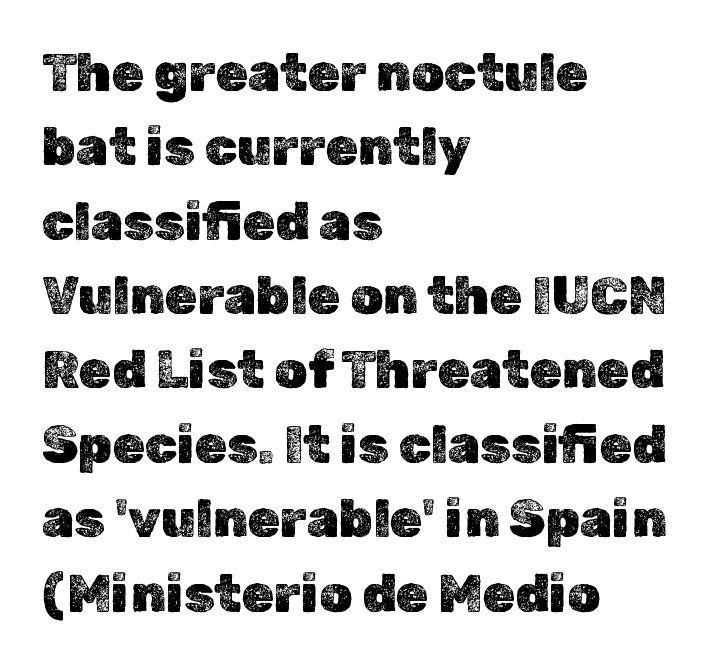
Q: Is the text italic (slanted)? A: No, it is upright.
Q: Is the text underlined? A: No.
Q: How is the paragraph aligned? A: Left-aligned.
Q: Is the spacing between letters normal or unusually wide? A: Normal.
Q: Is the spacing between lines tight, normal or loose? A: Normal.
Q: Width (condensed, normal, or wide)? A: Normal.
Q: x-height? A: Medium.
Q: Monospaced? A: No.
